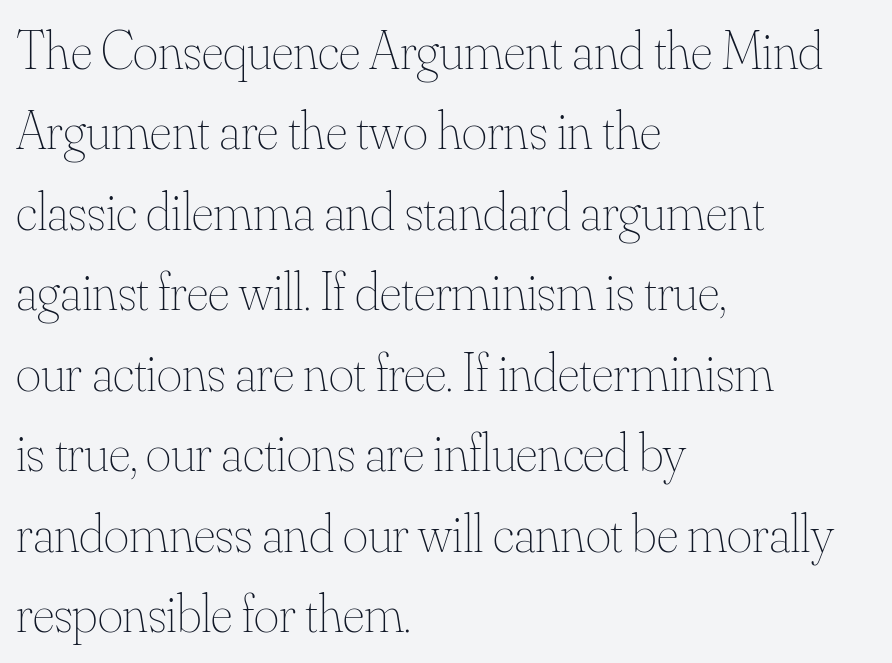
{"italic": "no", "bold": "no", "weight": "thin", "width": "normal", "stroke_contrast": "medium", "x_height": "small", "monospaced": "no", "underline": "no", "align": "left", "line_spacing": "normal", "line_spacing_ratio": 1.49, "letter_spacing": "normal", "letter_spacing_em": 0.0, "glyph_px": 54}
